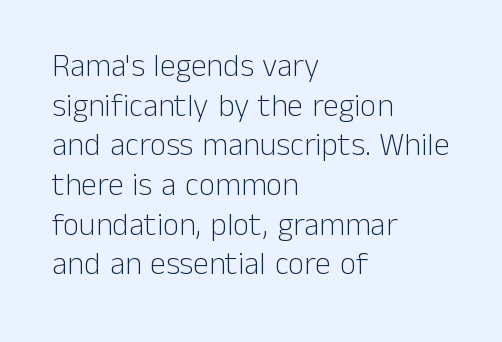
The rendering anchors every line to the left-hand side. Unmarked baselines from the first word to the last. Stroke thickness stays within the range of a standard reading face or lighter. Observe the ordinary spacing: letters are neighbours, not strangers.
